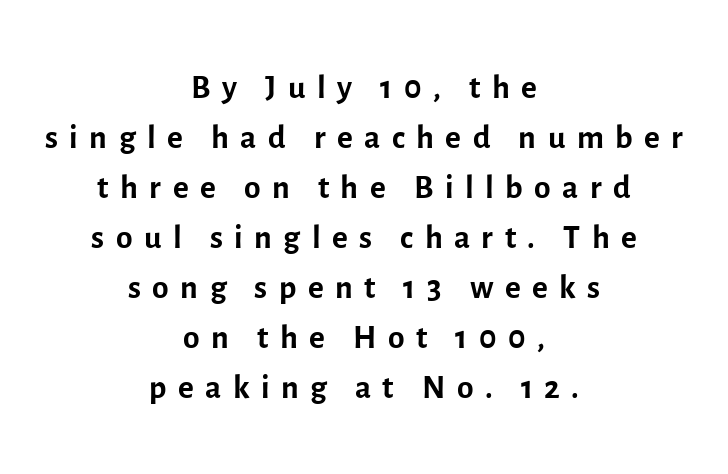
{"serif": "no", "italic": "no", "bold": "no", "weight": "regular", "width": "normal", "x_height": "medium", "monospaced": "no", "underline": "no", "align": "center", "line_spacing": "tight", "line_spacing_ratio": 1.04, "letter_spacing": "wide", "letter_spacing_em": 0.24, "glyph_px": 48}
